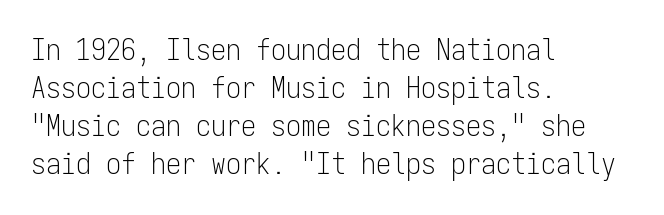
Q: Is the text bold? A: No.
Q: Is the text italic (slanted)? A: No, it is upright.
Q: Is the typeface a serif or a sans-serif typeface? A: Sans-serif.
Q: Is the text underlined? A: No.
Q: How is the paragraph aligned? A: Left-aligned.
Q: Is the spacing between letters normal or unusually wide? A: Normal.
Q: Is the spacing between lines tight, normal or loose? A: Normal.
Q: Width (condensed, normal, or wide)? A: Condensed.
Q: Stroke contrast? A: Low.
Q: x-height? A: Medium.
Q: Monospaced? A: Yes.
